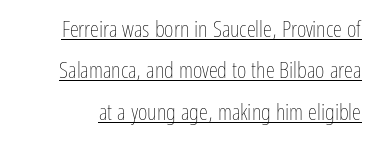
Q: Is the text bold? A: No.
Q: Is the text italic (slanted)? A: No, it is upright.
Q: Is the text underlined? A: Yes.
Q: Is the spacing between letters normal or unusually wide? A: Normal.
